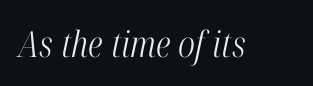
In terms of letterspacing, this is plain default setting. Look at the bottom of the vertical strokes: they flare into serifs here. You could not count columns in this text — the font is proportionally spaced. Letters rest on an invisible, unmarked baseline.
